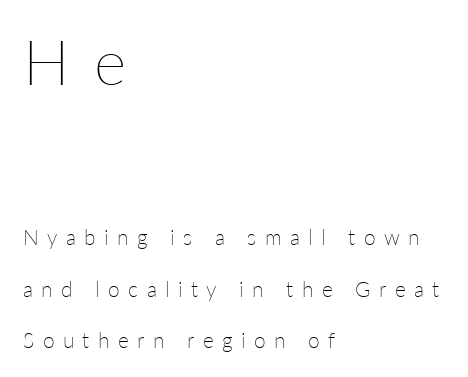
{"italic": "no", "bold": "no", "weight": "thin", "width": "normal", "stroke_contrast": "low", "x_height": "medium", "monospaced": "no", "underline": "no", "align": "left", "line_spacing": "loose", "line_spacing_ratio": 2.45, "letter_spacing": "wide", "letter_spacing_em": 0.4, "larger_block": "first", "size_ratio": 2.95, "glyph_px": 62}
